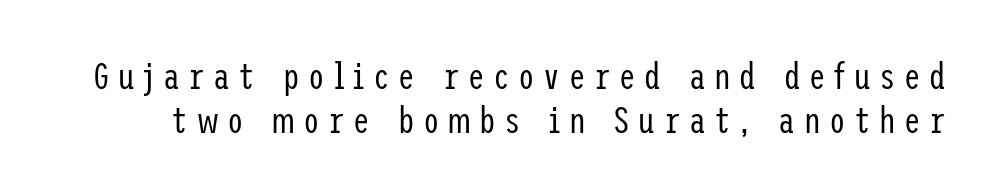
{"serif": "no", "italic": "no", "bold": "no", "weight": "regular", "width": "condensed", "stroke_contrast": "low", "x_height": "medium", "underline": "no", "line_spacing_ratio": 1.18, "letter_spacing": "wide", "letter_spacing_em": 0.23, "glyph_px": 37}
